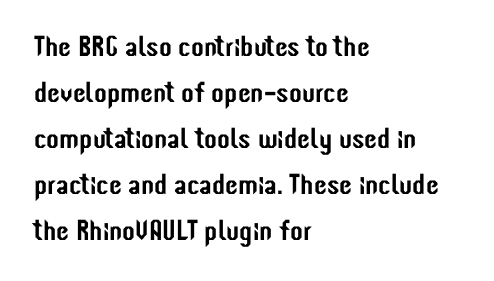
Q: Is the text italic (slanted)? A: No, it is upright.
Q: Is the typeface a serif or a sans-serif typeface? A: Sans-serif.
Q: Is the text underlined? A: No.
Q: How is the paragraph aligned? A: Left-aligned.
Q: Is the spacing between letters normal or unusually wide? A: Normal.
Q: Is the spacing between lines tight, normal or loose? A: Normal.
Q: Width (condensed, normal, or wide)? A: Condensed.
Q: Stroke contrast? A: Low.
Q: x-height? A: Medium.
Q: Monospaced? A: No.
